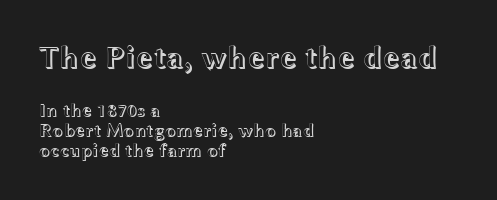
The image shows 31 px wide type, upright; set left-aligned, tight line spacing (1.12x), normal letter spacing, not underlined; the first (top) block is 1.72x larger; a medium x-height.
